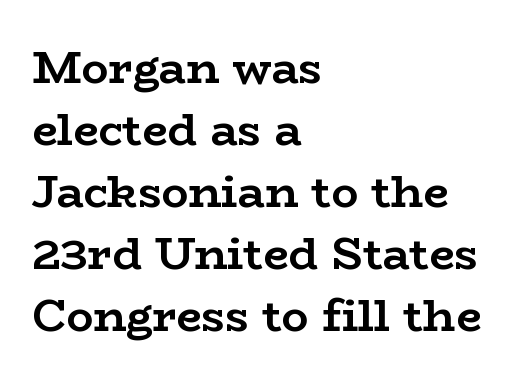
The image shows 45 px semibold, wide serif type, upright; set left-aligned, normal line spacing (1.38x), normal letter spacing, not underlined; low stroke contrast and a medium x-height.
